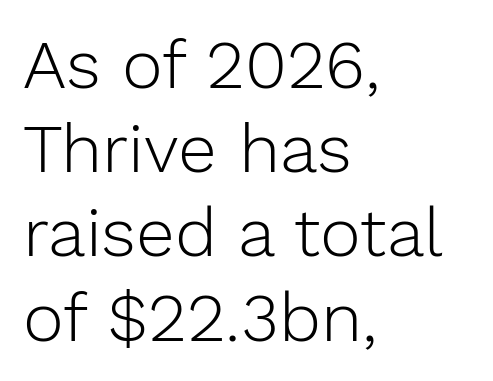
Q: Is the text bold? A: No.
Q: Is the text italic (slanted)? A: No, it is upright.
Q: Is the typeface a serif or a sans-serif typeface? A: Sans-serif.
Q: Is the text underlined? A: No.
Q: How is the paragraph aligned? A: Left-aligned.
Q: Is the spacing between letters normal or unusually wide? A: Normal.
Q: Width (condensed, normal, or wide)? A: Normal.
Q: Stroke contrast? A: Low.
Q: x-height? A: Medium.
Q: Monospaced? A: No.
